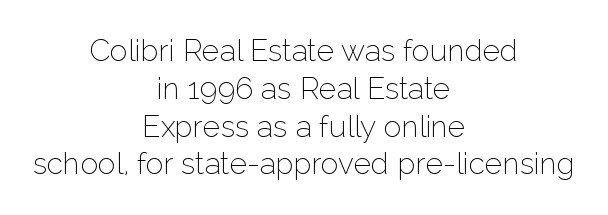
Q: Is the text bold? A: No.
Q: Is the text italic (slanted)? A: No, it is upright.
Q: Is the typeface a serif or a sans-serif typeface? A: Sans-serif.
Q: Is the text underlined? A: No.
Q: How is the paragraph aligned? A: Centered.
Q: Is the spacing between letters normal or unusually wide? A: Normal.
Q: Is the spacing between lines tight, normal or loose? A: Normal.
Q: Width (condensed, normal, or wide)? A: Normal.
Q: Stroke contrast? A: Low.
Q: x-height? A: Medium.
Q: Monospaced? A: No.
